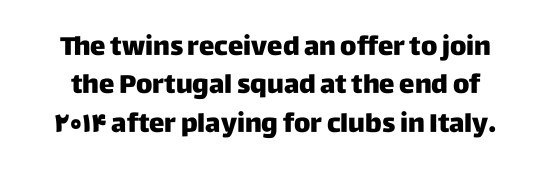
The font's upright variant was chosen for this text. The words here are not underlined. Whoever set this chose a conventional vertical rhythm. The horizontal fit of the characters is conventional and even.
